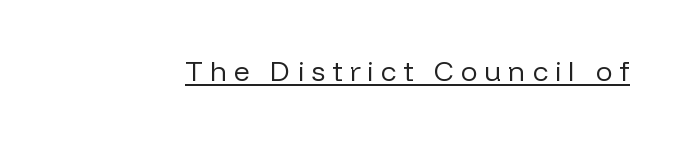
Type style note: lacks serifs. Is this a fixed-width face? No — the glyphs have proportional, varying widths. Display-style spreading of the glyphs; the letterfit is very open. You can tell it's not italic because the verticals are truly vertical. Looks like someone drew a line under every word here.
